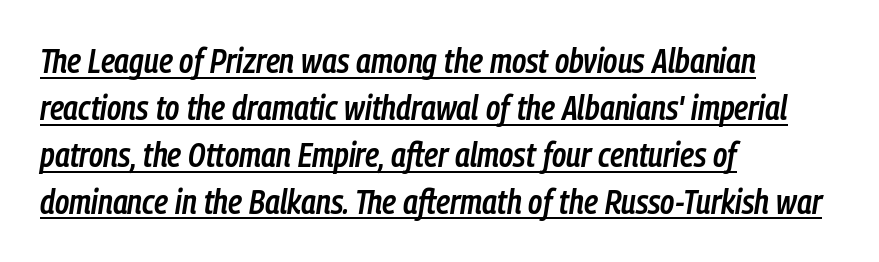
{"italic": "yes", "lean": "right", "slant_degrees": 9, "bold": "semi", "weight": "semibold", "width": "condensed", "stroke_contrast": "low", "x_height": "medium", "monospaced": "no", "underline": "yes", "align": "left", "line_spacing": "normal", "line_spacing_ratio": 1.38, "letter_spacing": "normal", "letter_spacing_em": 0.0, "glyph_px": 34}
